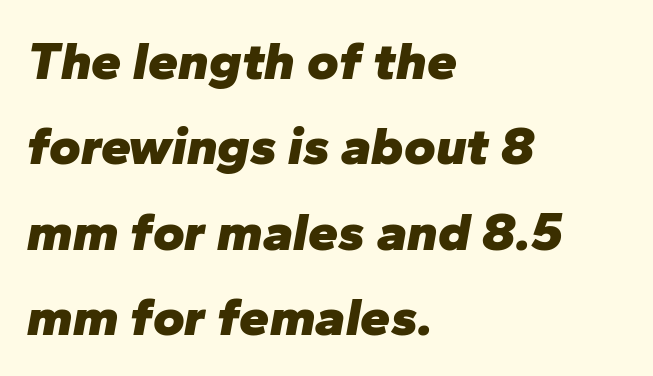
The image shows 54 px heavy type, italic (leaning right); set left-aligned, normal line spacing (1.58x), normal letter spacing, not underlined; low stroke contrast and a medium x-height.
